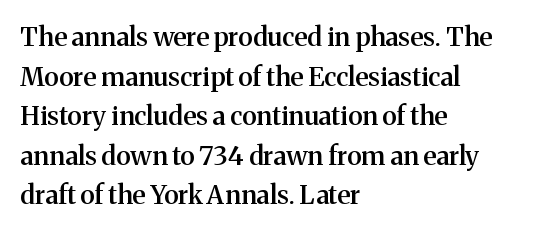
The image shows 26 px text type, upright; set left-aligned, normal line spacing (1.52x), normal letter spacing, not underlined.
